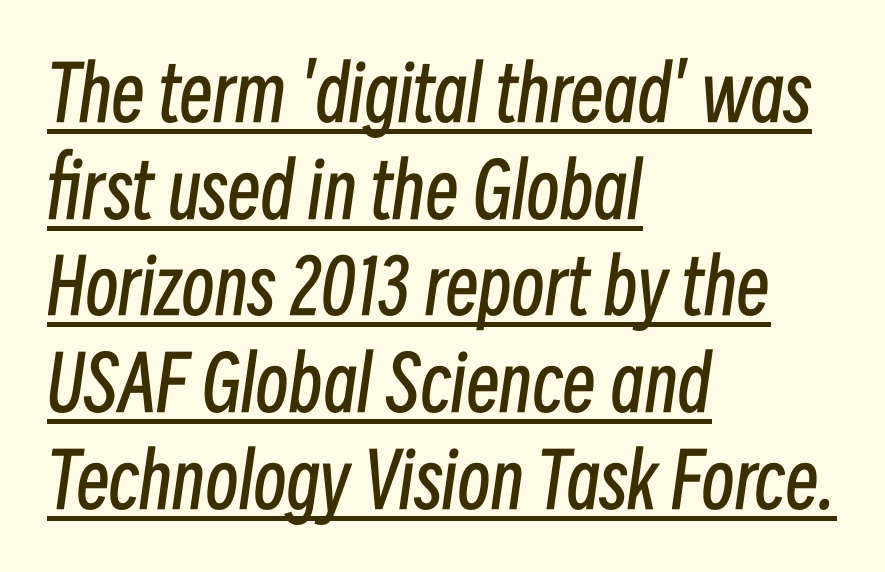
The image shows 75 px regular-weight, condensed type, italic (leaning right); set left-aligned, normal line spacing (1.29x), normal letter spacing, underlined; low stroke contrast and a medium x-height.
